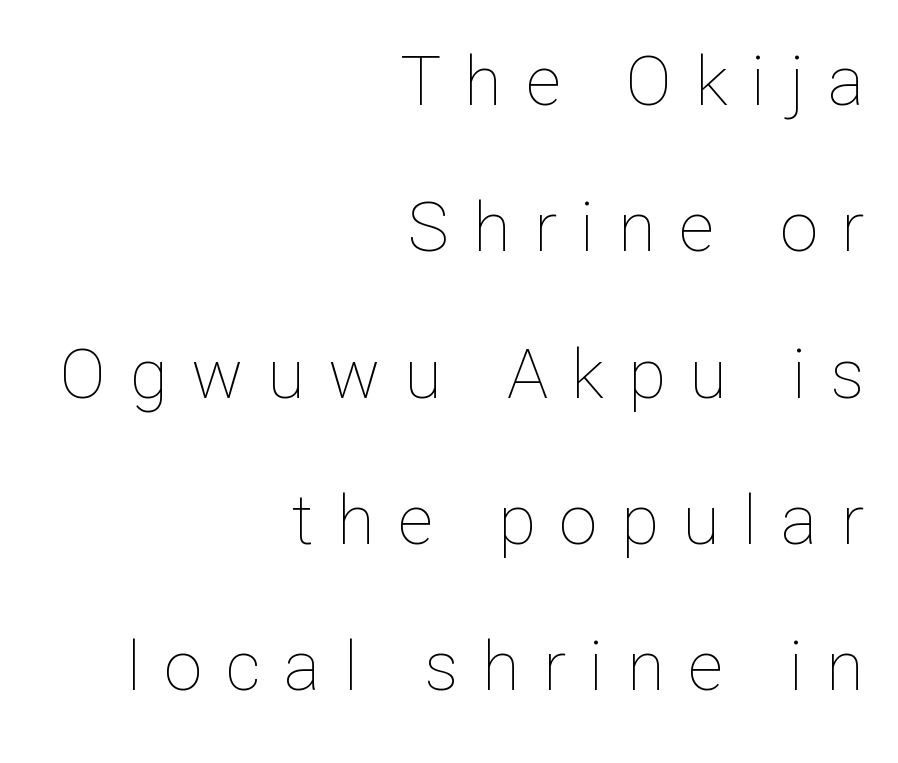
The image shows 69 px thin type, upright; set right-aligned, loose line spacing (2.12x), unusually wide letter spacing (+0.34 em), not underlined; low stroke contrast and a medium x-height.
